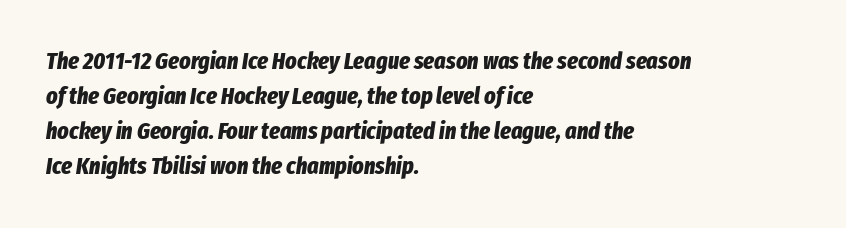
Chunky letters — that's bold for sure. The text block is weighted toward the left margin, trailing off unevenly rightward. Yep, that's italic — everything's leaning. Underline: absent.
